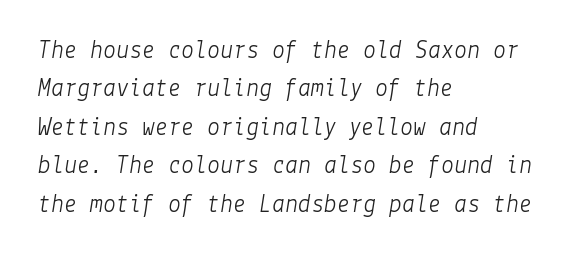
Q: Is the text bold? A: No.
Q: Is the text italic (slanted)? A: Yes, it leans right by about 9 degrees.
Q: Is the text underlined? A: No.
Q: How is the paragraph aligned? A: Left-aligned.
Q: Is the spacing between letters normal or unusually wide? A: Normal.
Q: Is the spacing between lines tight, normal or loose? A: Normal.
